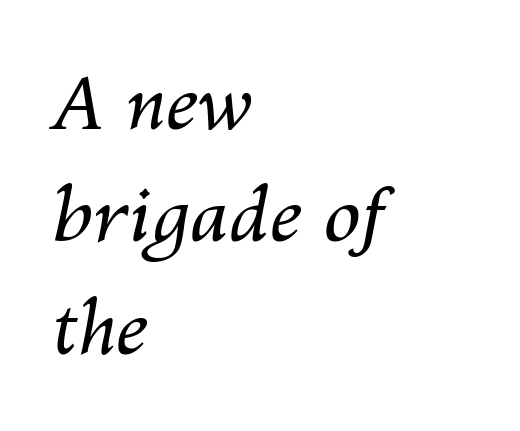
{"italic": "yes", "lean": "right", "slant_degrees": 10, "bold": "no", "weight": "regular", "width": "normal", "stroke_contrast": "medium", "x_height": "medium", "monospaced": "no", "underline": "no", "align": "left", "line_spacing": "normal", "line_spacing_ratio": 1.52, "letter_spacing": "normal", "letter_spacing_em": 0.0, "glyph_px": 74}
